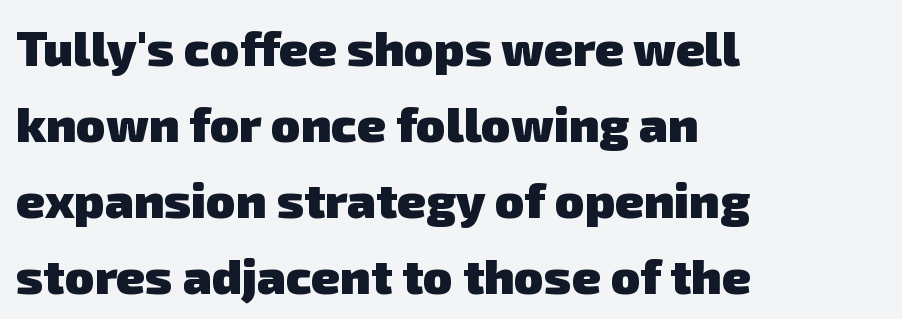
Q: Is the text bold? A: Yes.
Q: Is the typeface a serif or a sans-serif typeface? A: Sans-serif.
Q: Is the text underlined? A: No.
Q: How is the paragraph aligned? A: Left-aligned.
Q: Is the spacing between letters normal or unusually wide? A: Normal.
Q: Is the spacing between lines tight, normal or loose? A: Normal.
Q: Width (condensed, normal, or wide)? A: Normal.
Q: Stroke contrast? A: Low.
Q: x-height? A: Medium.
Q: Monospaced? A: No.
